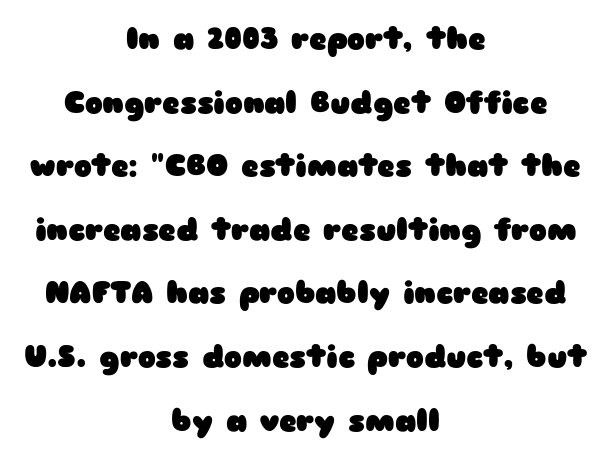
{"serif": "no", "italic": "no", "bold": "yes", "weight": "heavy", "width": "wide", "stroke_contrast": "low", "x_height": "medium", "monospaced": "no", "underline": "no", "align": "center", "line_spacing": "loose", "line_spacing_ratio": 2.12, "letter_spacing": "normal", "letter_spacing_em": 0.0, "glyph_px": 30}
